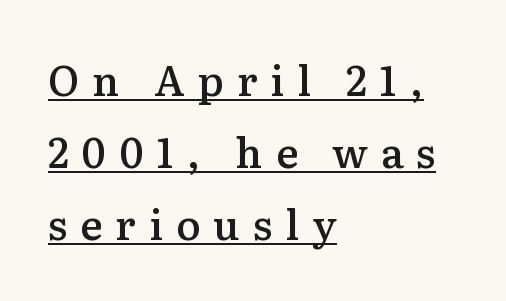
Q: Is the text bold? A: Semi-bold.
Q: Is the text italic (slanted)? A: No, it is upright.
Q: Is the typeface a serif or a sans-serif typeface? A: Serif.
Q: Is the text underlined? A: Yes.
Q: How is the paragraph aligned? A: Left-aligned.
Q: Is the spacing between letters normal or unusually wide? A: Unusually wide.
Q: Width (condensed, normal, or wide)? A: Normal.
Q: Stroke contrast? A: Medium.
Q: x-height? A: Medium.
Q: Monospaced? A: No.
